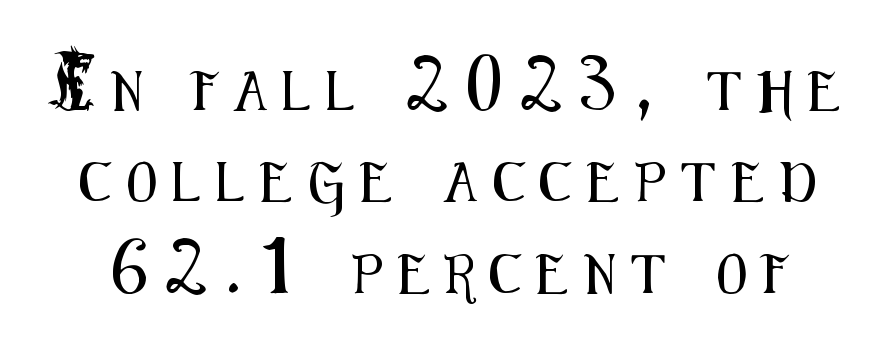
Q: Is the text italic (slanted)? A: No, it is upright.
Q: Is the typeface a serif or a sans-serif typeface? A: Sans-serif.
Q: Is the text underlined? A: No.
Q: Is the spacing between letters normal or unusually wide? A: Unusually wide.
Q: Is the spacing between lines tight, normal or loose? A: Loose.
Q: Width (condensed, normal, or wide)? A: Condensed.
Q: Stroke contrast? A: Medium.
Q: x-height? A: Small.
Q: Monospaced? A: No.
